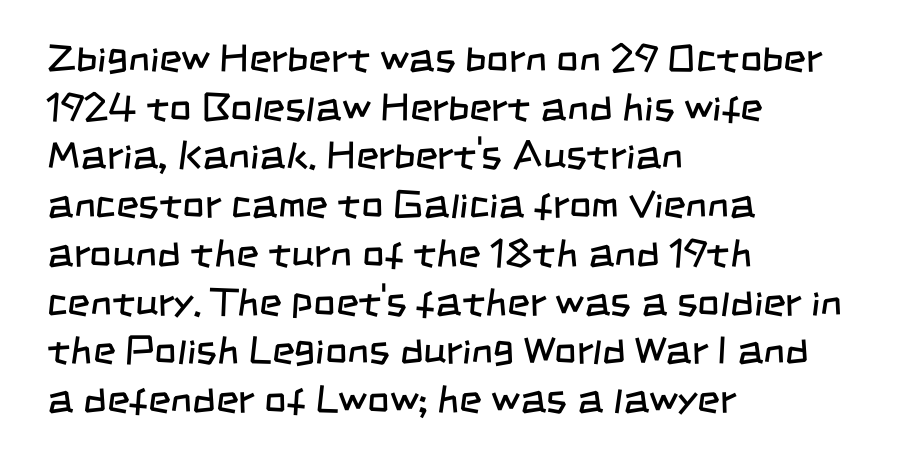
Q: Is the text bold? A: No.
Q: Is the typeface a serif or a sans-serif typeface? A: Sans-serif.
Q: Is the text underlined? A: No.
Q: How is the paragraph aligned? A: Left-aligned.
Q: Is the spacing between letters normal or unusually wide? A: Normal.
Q: Is the spacing between lines tight, normal or loose? A: Normal.
Q: Width (condensed, normal, or wide)? A: Condensed.
Q: Stroke contrast? A: Low.
Q: x-height? A: Large.
Q: Monospaced? A: No.
